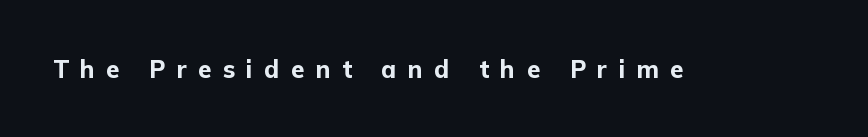
Only glyphs here, with clear space below each row. Unlike italic type, these characters show no tilt at all. Caption: bold face, heavy strokes. Characters follow at a spacing far wider than the type designer built in.
